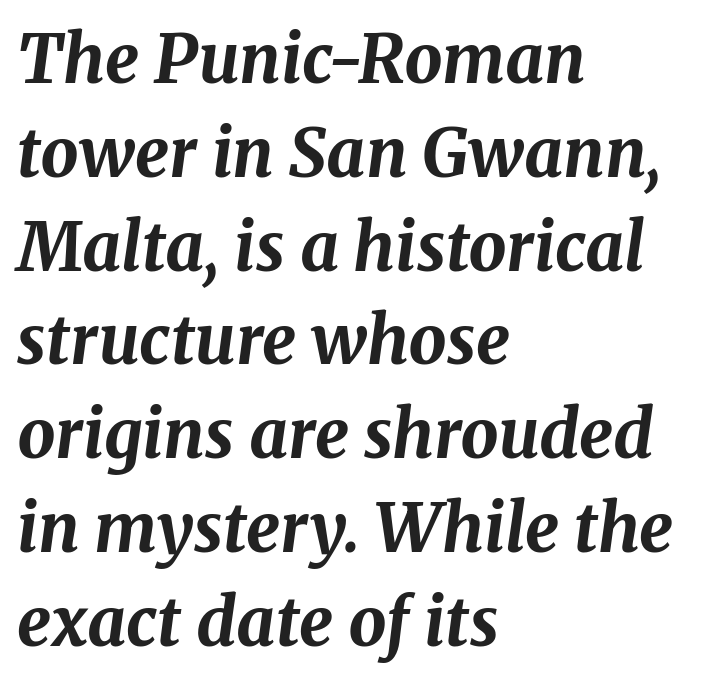
Q: Is the text bold? A: Yes.
Q: Is the text italic (slanted)? A: Yes, it leans right by about 8 degrees.
Q: Is the text underlined? A: No.
Q: How is the paragraph aligned? A: Left-aligned.
Q: Is the spacing between letters normal or unusually wide? A: Normal.
Q: Is the spacing between lines tight, normal or loose? A: Normal.
Q: Width (condensed, normal, or wide)? A: Normal.
Q: Stroke contrast? A: Medium.
Q: x-height? A: Medium.
Q: Monospaced? A: No.
